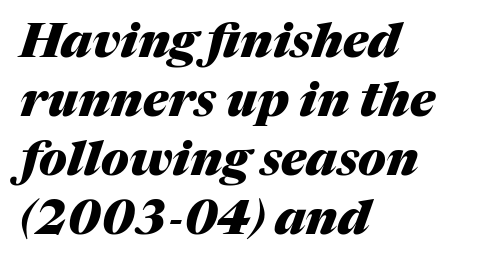
The image shows 48 px heavy type, italic (leaning right); set left-aligned, line spacing 1.23x, normal letter spacing, not underlined; medium stroke contrast and a medium x-height.
